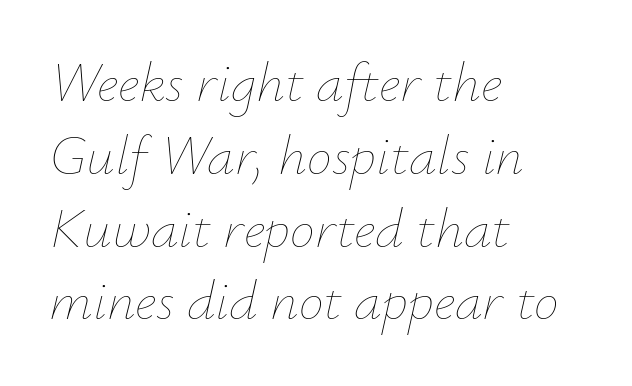
The letters sit at their default tracking, neither squeezed nor spread. Stems here are at most as thick as an everyday book face. The face used here is proportionally spaced, like ordinary book or web type. Successive baselines arrive at the customary interval. Observe the lean: these are italic letterforms.
